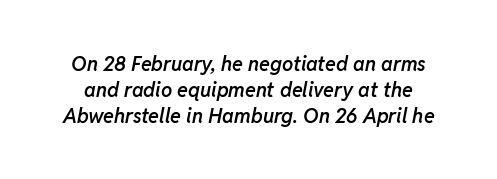
Short note: letters normally spaced. Compared with ordinary roman type, these characters are visibly tilted. In terms of weight, the rendering is demibold, just under bold. Nobody drew a line under any word here. A typesetter would call this leading conventional body-copy spacing.
